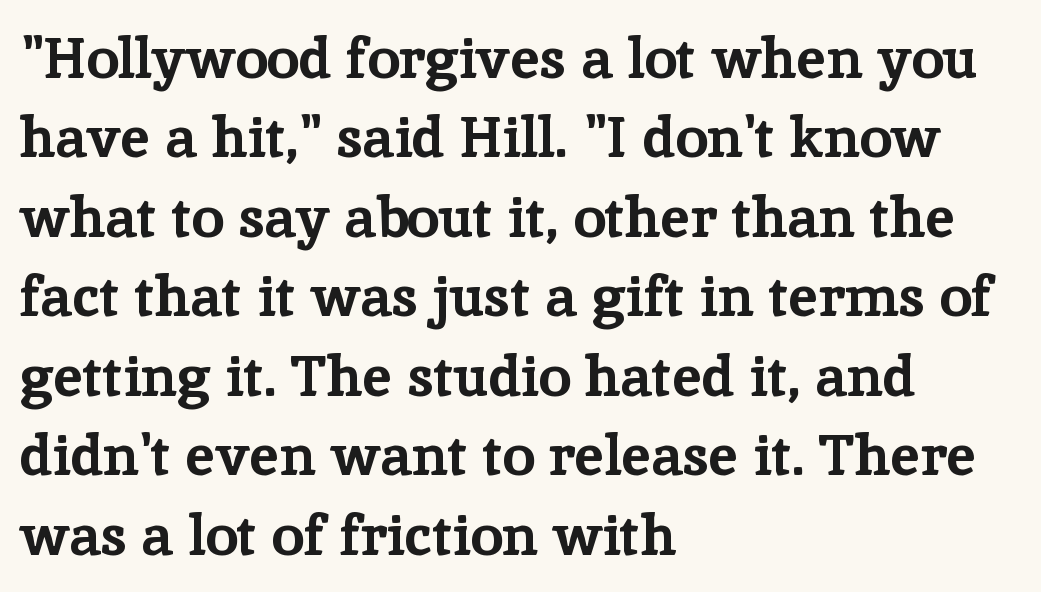
The passage shown is not underscored anywhere. The lettering stays uniformly vertical, giving the passage a roman look. These lines are rendered in a variable-pitch font. The passage shown is emphatically bold.
